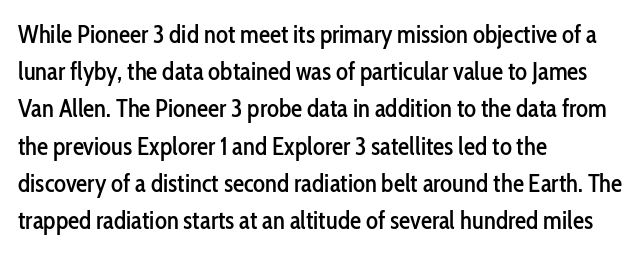
Q: Is the text italic (slanted)? A: No, it is upright.
Q: Is the text underlined? A: No.
Q: How is the paragraph aligned? A: Left-aligned.
Q: Is the spacing between letters normal or unusually wide? A: Normal.
Q: Is the spacing between lines tight, normal or loose? A: Normal.
